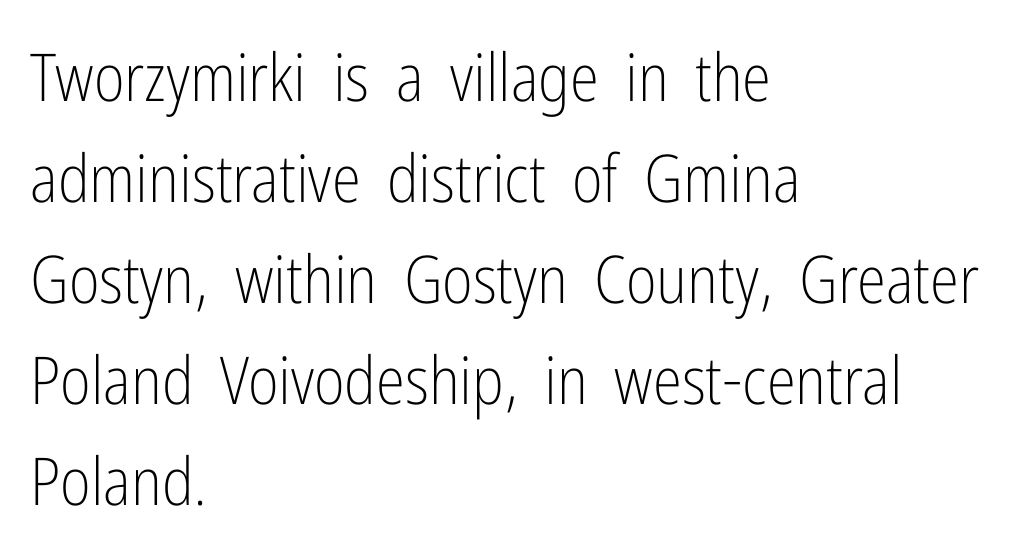
The image shows 66 px light, condensed sans-serif type, upright; set left-aligned, normal line spacing (1.53x), normal letter spacing, not underlined; low stroke contrast and a medium x-height.
